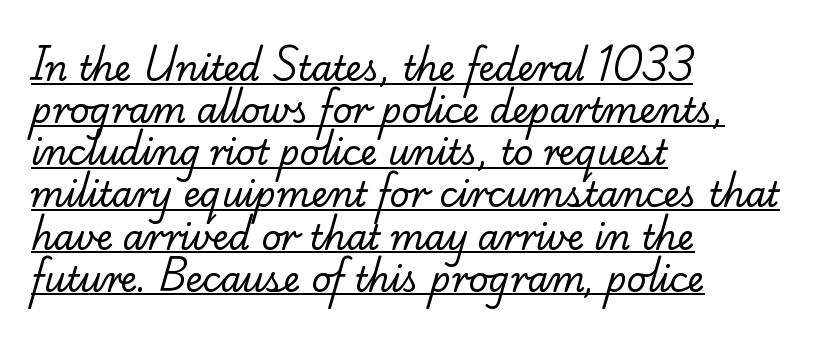
Q: Is the text bold? A: No.
Q: Is the text underlined? A: Yes.
Q: How is the paragraph aligned? A: Left-aligned.
Q: Is the spacing between letters normal or unusually wide? A: Normal.
Q: Width (condensed, normal, or wide)? A: Normal.
Q: Stroke contrast? A: Low.
Q: x-height? A: Small.
Q: Monospaced? A: No.
